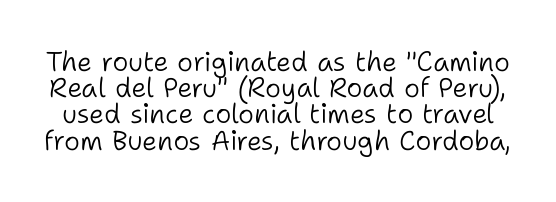
The image shows 27 px text type, upright; set tight line spacing (0.97x), normal letter spacing, not underlined.
